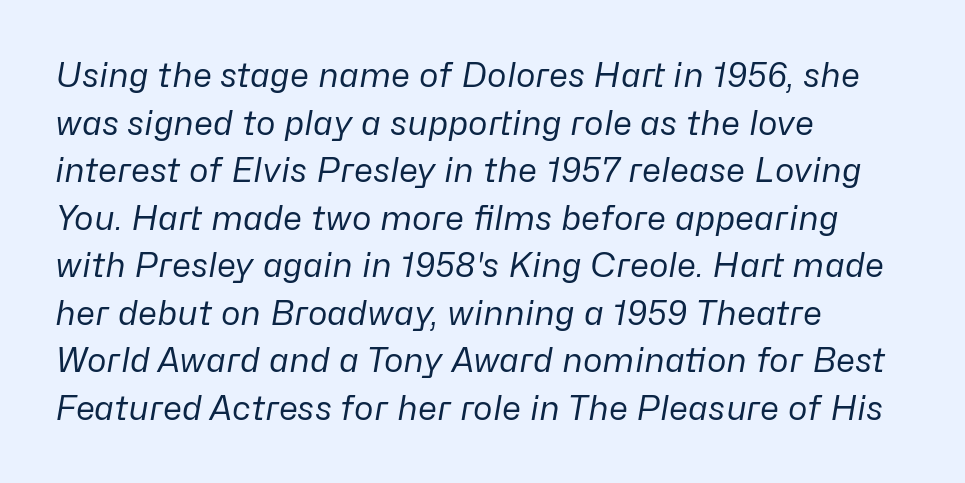
{"italic": "yes", "lean": "right", "slant_degrees": 10, "bold": "no", "weight": "regular", "width": "normal", "stroke_contrast": "low", "x_height": "medium", "monospaced": "no", "underline": "no", "align": "left", "line_spacing": "normal", "line_spacing_ratio": 1.44, "letter_spacing": "normal", "letter_spacing_em": 0.0, "glyph_px": 33}
